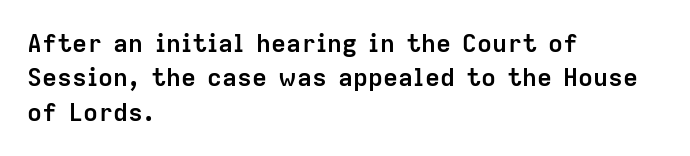
{"italic": "no", "bold": "yes", "underline": "no", "align": "left", "line_spacing": "normal", "line_spacing_ratio": 1.38, "letter_spacing": "normal", "letter_spacing_em": 0.0, "glyph_px": 25}
